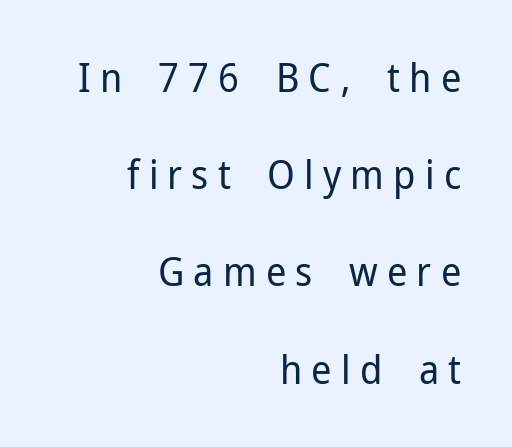
The baseline area is clear. In terms of letterform style, serifs are entirely absent. Italic? Not at all — the glyphs are vertical. The typesetting does not lean heavy: it is not bold. Short note: letters widely spaced.
